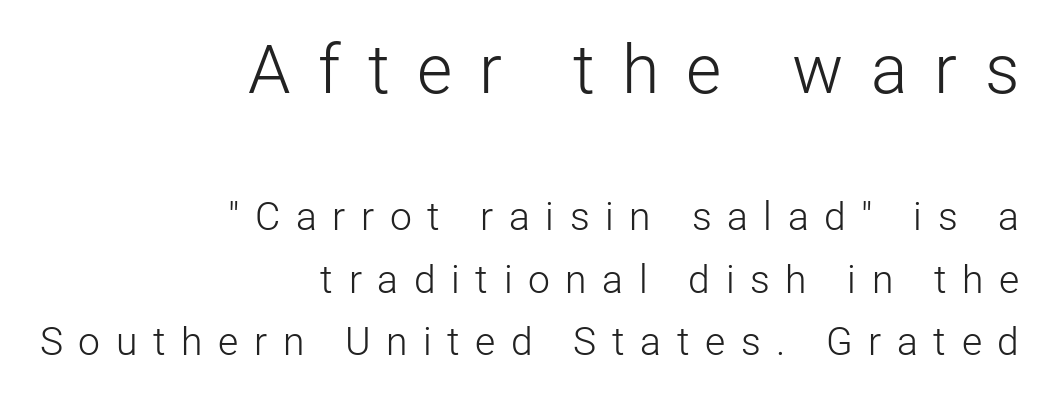
{"serif": "no", "italic": "no", "bold": "no", "weight": "light", "width": "normal", "stroke_contrast": "low", "x_height": "medium", "monospaced": "no", "underline": "no", "align": "right", "line_spacing": "normal", "line_spacing_ratio": 1.61, "letter_spacing": "wide", "letter_spacing_em": 0.4, "larger_block": "first", "size_ratio": 1.74, "glyph_px": 68}
